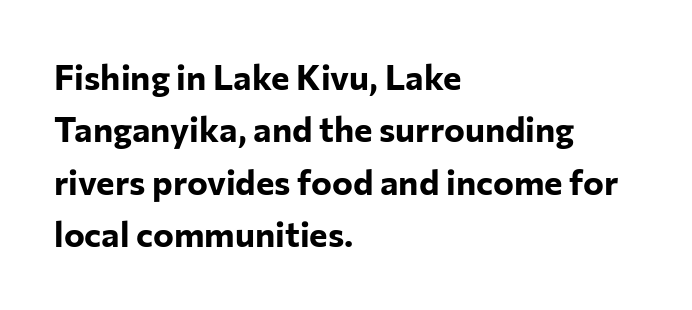
The passage is arranged the way most books set body copy — flush left. The space beneath each line is pristine and unruled. Are there feet on the stems? There aren't — it's a sans. There is no visible air inserted between adjacent glyphs. Nope, not italic — everything's standing straight. Note the varied advance widths — an 'i' is clearly narrower than an 'm'.
